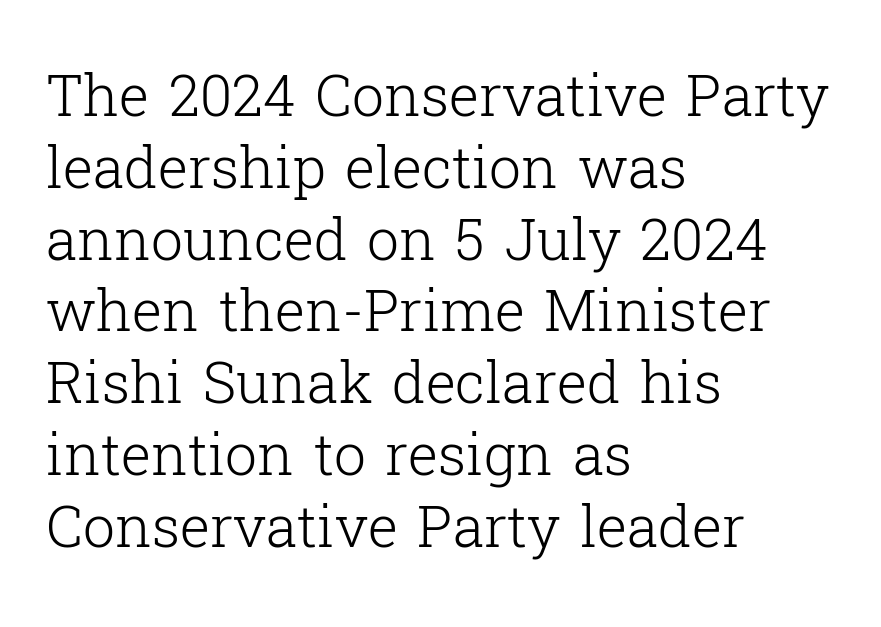
{"serif": "yes", "italic": "no", "bold": "no", "weight": "light", "width": "normal", "stroke_contrast": "low", "x_height": "medium", "monospaced": "no", "underline": "no", "align": "left", "line_spacing": "normal", "line_spacing_ratio": 1.26, "letter_spacing": "normal", "letter_spacing_em": 0.0, "glyph_px": 57}
